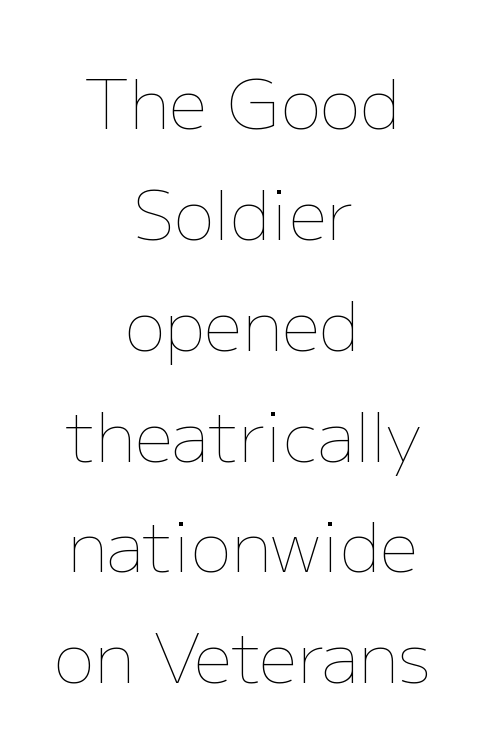
Q: Is the text bold? A: No.
Q: Is the text italic (slanted)? A: No, it is upright.
Q: Is the text underlined? A: No.
Q: How is the paragraph aligned? A: Centered.
Q: Is the spacing between letters normal or unusually wide? A: Normal.
Q: Is the spacing between lines tight, normal or loose? A: Normal.
Q: Width (condensed, normal, or wide)? A: Normal.
Q: Stroke contrast? A: Low.
Q: x-height? A: Medium.
Q: Monospaced? A: No.
